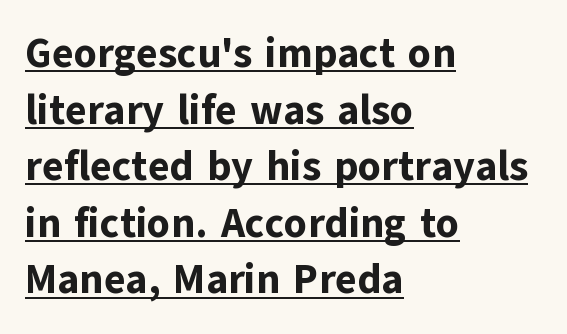
Type style note: lacks serifs. Notice how the stems are strictly vertical — no italics here. The leading is moderate, giving the passage an even texture. Here the designer chose a conventional face with non-uniform glyph widths. The passage shown has conventional tracking throughout. Is the block centered? No — it sits flush against the left margin.
